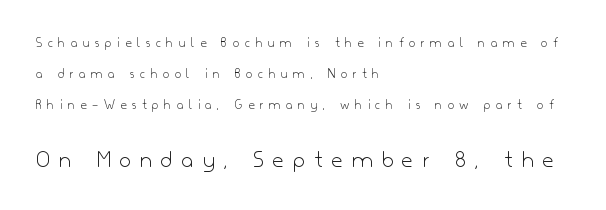
Q: Is the text bold? A: No.
Q: Is the text italic (slanted)? A: No, it is upright.
Q: Is the text underlined? A: No.
Q: How is the paragraph aligned? A: Left-aligned.
Q: Is the spacing between letters normal or unusually wide? A: Unusually wide.
Q: Is the spacing between lines tight, normal or loose? A: Loose.
Q: Which block of text is set in a larger size, the first (top) or the second (bottom)? A: The second (bottom) one.
